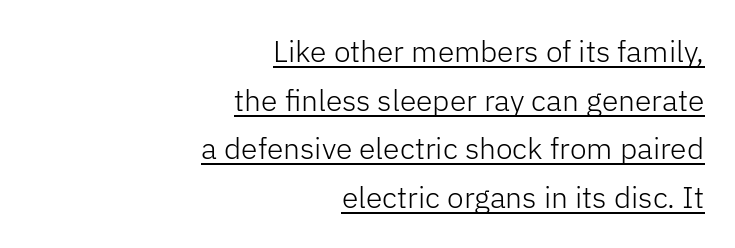
The image shows 30 px light sans-serif type, upright; set right-aligned, normal line spacing (1.62x), normal letter spacing, underlined; low stroke contrast and a medium x-height.
